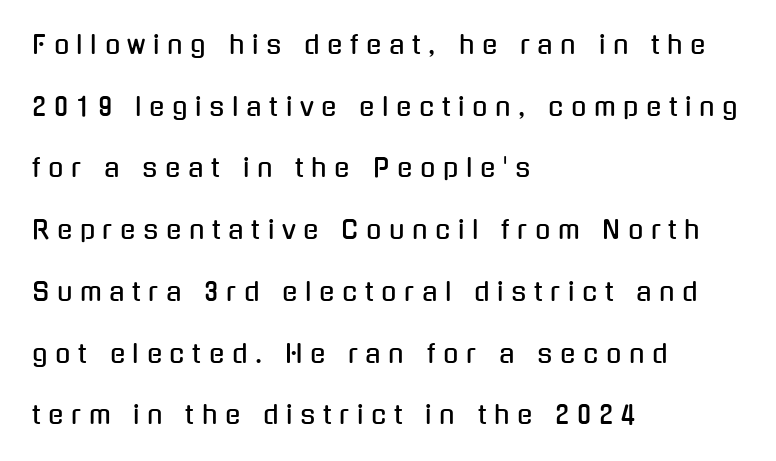
Q: Is the text italic (slanted)? A: No, it is upright.
Q: Is the text underlined? A: No.
Q: How is the paragraph aligned? A: Left-aligned.
Q: Is the spacing between letters normal or unusually wide? A: Unusually wide.
Q: Is the spacing between lines tight, normal or loose? A: Loose.
